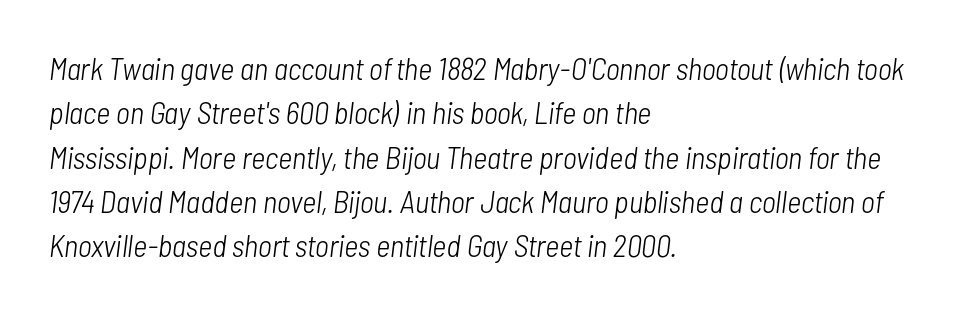
A classic flush-left, rag-right setting is used for this passage. The rows are spaced the way most documents space them. You could not count columns in this text — the font is proportionally spaced. The gap between lines stays unmarked. Letters have the restrained weight of plain body copy at most.
